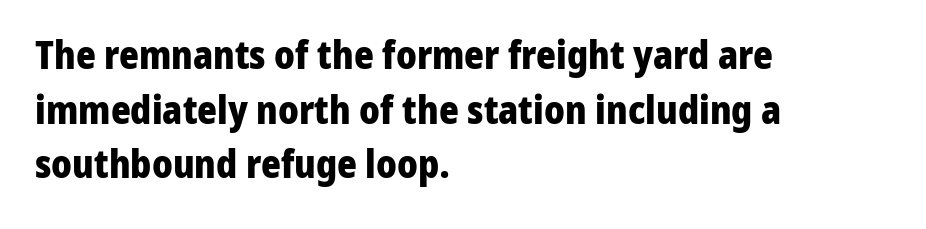
These words are printed bold, with thick strokes throughout. A bare baseline throughout the passage. The glyphs in this specimen are sans serif. A typesetter would call this proportional, since set widths differ per character. Italic: no, the glyphs are upright roman. The lines in this sample share a left origin and differ only in where they stop.
